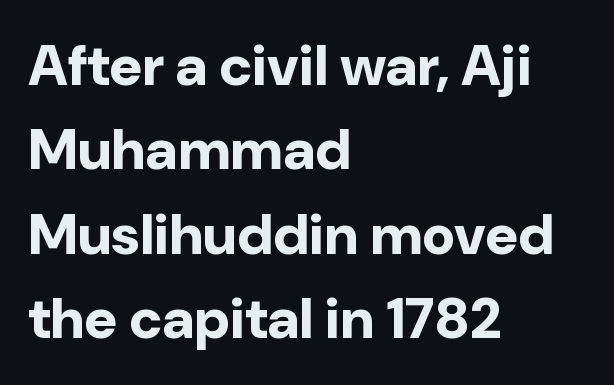
The image shows 57 px bold sans-serif type, upright; set left-aligned, normal line spacing (1.48x), normal letter spacing, not underlined; low stroke contrast and a medium x-height.
